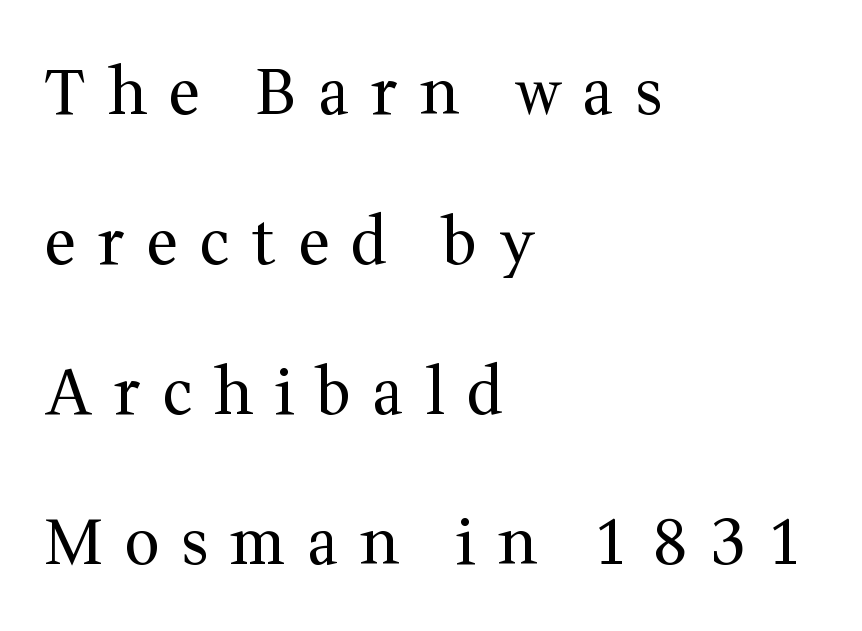
{"serif": "yes", "italic": "no", "bold": "no", "weight": "regular", "width": "normal", "stroke_contrast": "medium", "x_height": "medium", "monospaced": "no", "underline": "no", "align": "left", "line_spacing": "loose", "line_spacing_ratio": 2.38, "letter_spacing": "wide", "letter_spacing_em": 0.34, "glyph_px": 63}
